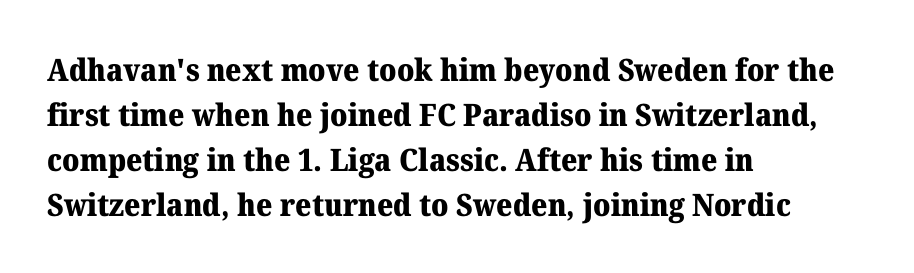
The image shows 31 px heavy serif type, upright; set left-aligned, normal line spacing (1.45x), normal letter spacing, not underlined; medium stroke contrast and a medium x-height.
